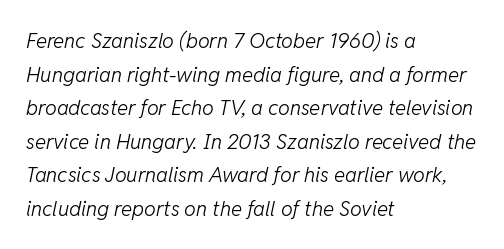
Q: Is the text bold? A: No.
Q: Is the text italic (slanted)? A: Yes, it leans right by about 11 degrees.
Q: Is the text underlined? A: No.
Q: How is the paragraph aligned? A: Left-aligned.
Q: Is the spacing between letters normal or unusually wide? A: Normal.
Q: Is the spacing between lines tight, normal or loose? A: Normal.
